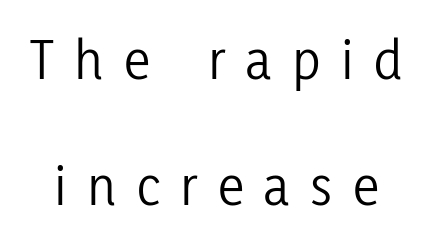
The rendering uses a large line-height, opening up the rows. Check the space under the baseline: it is left empty. Ascenders rise straight up at ninety degrees. Bold? No — there's no thickening of the strokes. Letterform terminals end flat and unadorned throughout the passage.
